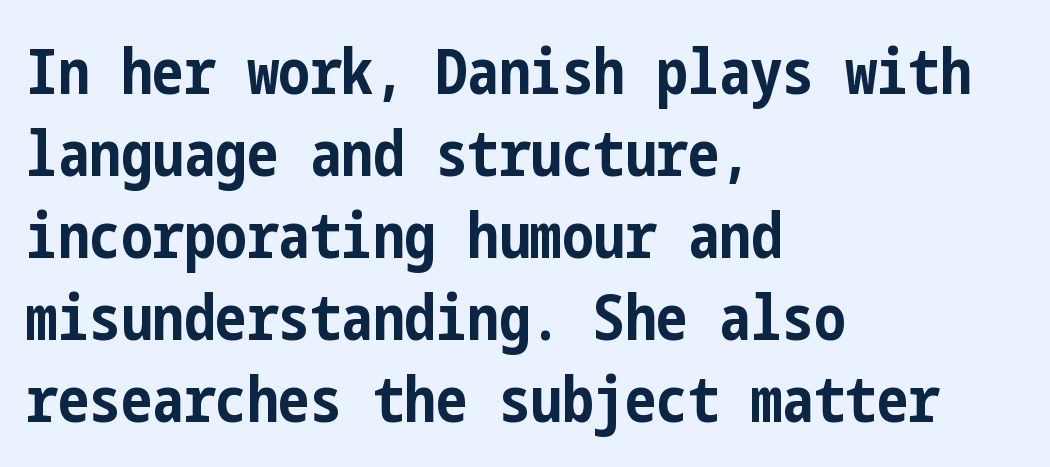
{"serif": "no", "italic": "no", "bold": "yes", "weight": "bold", "width": "condensed", "stroke_contrast": "low", "x_height": "medium", "underline": "no", "align": "left", "line_spacing": "normal", "line_spacing_ratio": 1.3, "letter_spacing": "normal", "letter_spacing_em": 0.0, "glyph_px": 63}
